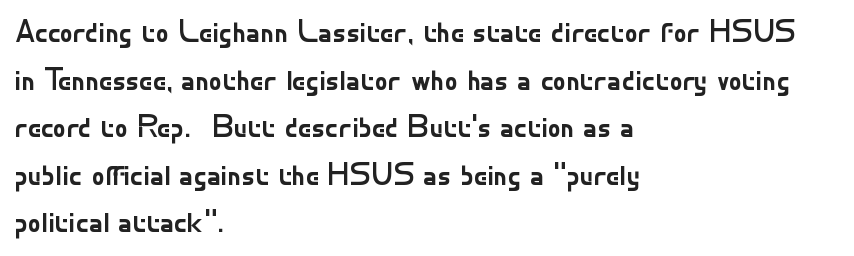
Q: Is the text bold? A: No.
Q: Is the text italic (slanted)? A: No, it is upright.
Q: Is the typeface a serif or a sans-serif typeface? A: Sans-serif.
Q: Is the text underlined? A: No.
Q: How is the paragraph aligned? A: Left-aligned.
Q: Is the spacing between letters normal or unusually wide? A: Normal.
Q: Is the spacing between lines tight, normal or loose? A: Normal.
Q: Width (condensed, normal, or wide)? A: Normal.
Q: Stroke contrast? A: Low.
Q: x-height? A: Small.
Q: Monospaced? A: No.
